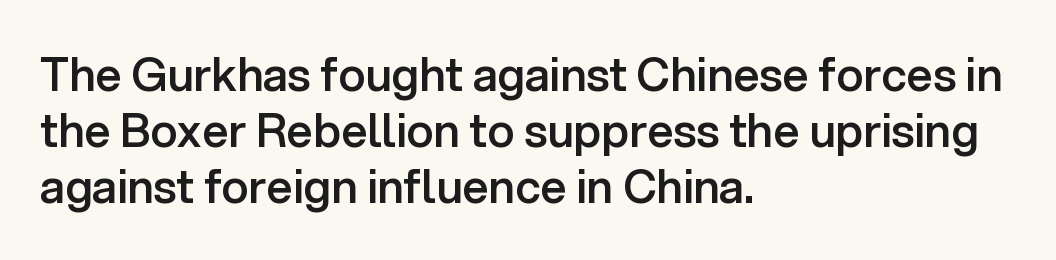
The image shows 46 px semibold sans-serif type, upright; set left-aligned, line spacing 1.22x, normal letter spacing, not underlined; low stroke contrast and a medium x-height.
